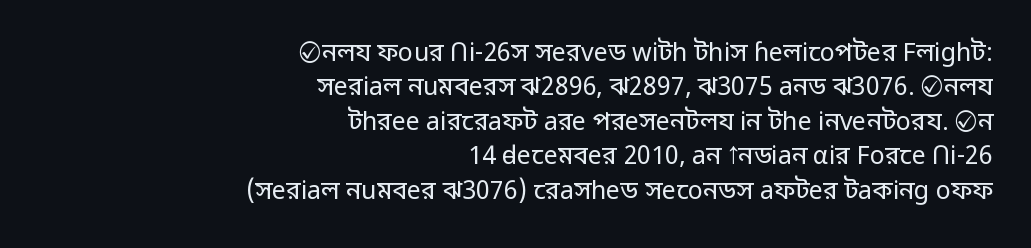
The image shows 25 px text type, upright; set right-aligned, normal line spacing (1.38x), normal letter spacing, not underlined.
